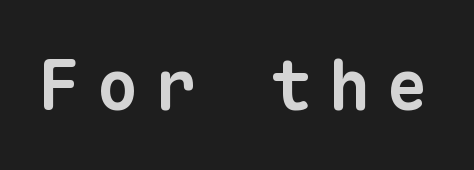
Q: Is the text bold? A: Yes.
Q: Is the typeface a serif or a sans-serif typeface? A: Sans-serif.
Q: Is the text underlined? A: No.
Q: Is the spacing between letters normal or unusually wide? A: Unusually wide.
Q: Width (condensed, normal, or wide)? A: Normal.
Q: Stroke contrast? A: Low.
Q: x-height? A: Medium.
Q: Monospaced? A: Yes.
